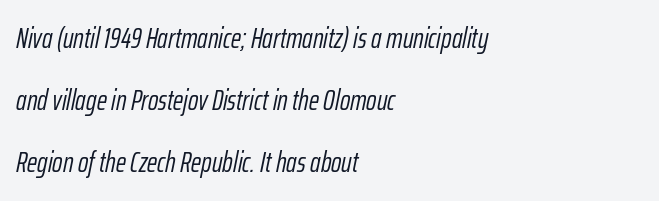
The image shows 28 px light, condensed type, italic (leaning right); set left-aligned, loose line spacing (2.21x), normal letter spacing, not underlined; low stroke contrast and a medium x-height.
